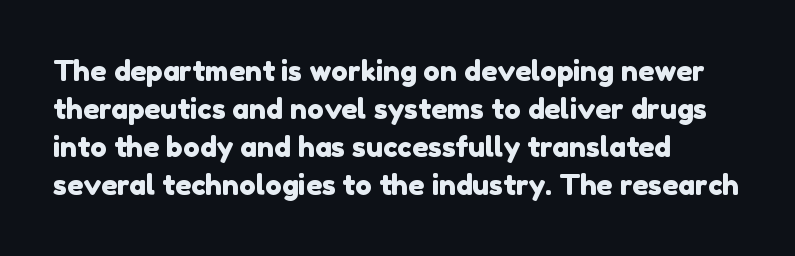
Q: Is the typeface a serif or a sans-serif typeface? A: Sans-serif.
Q: Is the text underlined? A: No.
Q: How is the paragraph aligned? A: Left-aligned.
Q: Is the spacing between letters normal or unusually wide? A: Normal.
Q: Is the spacing between lines tight, normal or loose? A: Normal.
Q: Width (condensed, normal, or wide)? A: Normal.
Q: Stroke contrast? A: Low.
Q: x-height? A: Medium.
Q: Monospaced? A: No.
